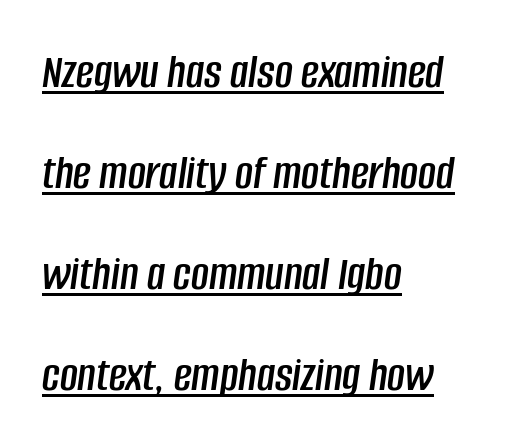
This block would shrink considerably if given ordinary leading; it's expanded now. Posture: slanted. In CSS terms this would be text-align: left. The horizontal fit of the characters is conventional and even. Spacing verdict: proportional, widths tailored to each character. The words here are underlined.
